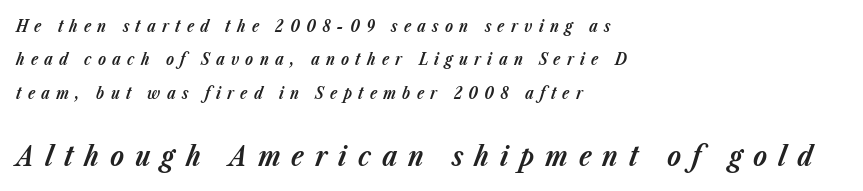
{"italic": "yes", "lean": "right", "slant_degrees": 23, "bold": "yes", "weight": "bold", "width": "normal", "stroke_contrast": "low", "x_height": "medium", "monospaced": "no", "underline": "no", "align": "left", "line_spacing": "loose", "line_spacing_ratio": 2.08, "letter_spacing": "wide", "letter_spacing_em": 0.39, "larger_block": "second", "size_ratio": 1.75, "glyph_px": 28}
